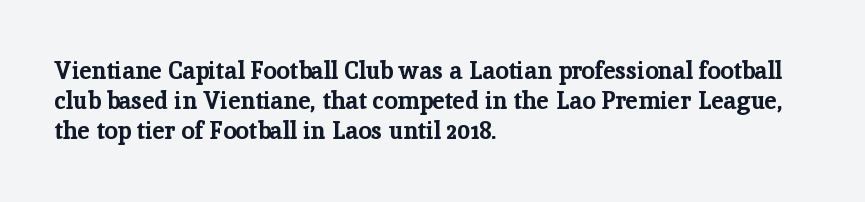
Q: Is the text bold? A: Yes.
Q: Is the text italic (slanted)? A: No, it is upright.
Q: Is the text underlined? A: No.
Q: How is the paragraph aligned? A: Left-aligned.
Q: Is the spacing between letters normal or unusually wide? A: Normal.
Q: Is the spacing between lines tight, normal or loose? A: Normal.
